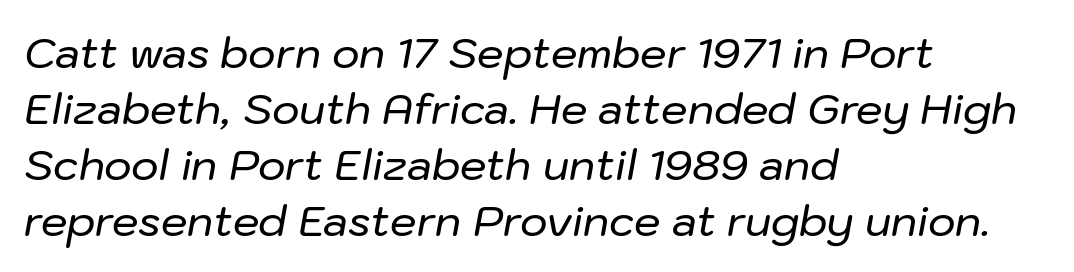
{"italic": "yes", "lean": "right", "slant_degrees": 10, "width": "normal", "stroke_contrast": "low", "x_height": "medium", "monospaced": "no", "underline": "no", "align": "left", "line_spacing": "normal", "line_spacing_ratio": 1.33, "letter_spacing": "normal", "letter_spacing_em": 0.0, "glyph_px": 42}
